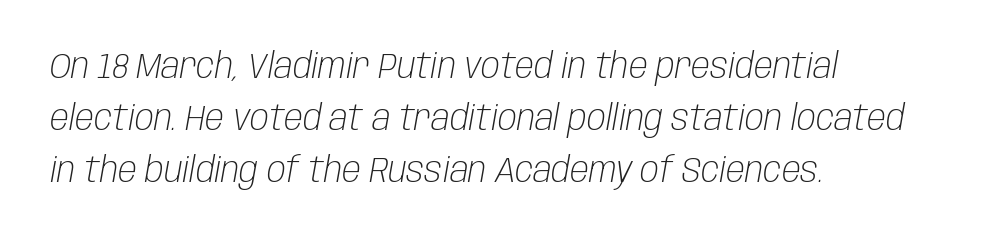
Q: Is the text bold? A: No.
Q: Is the text italic (slanted)? A: Yes, it leans right by about 10 degrees.
Q: Is the text underlined? A: No.
Q: How is the paragraph aligned? A: Left-aligned.
Q: Is the spacing between letters normal or unusually wide? A: Normal.
Q: Is the spacing between lines tight, normal or loose? A: Normal.
Q: Width (condensed, normal, or wide)? A: Condensed.
Q: Stroke contrast? A: Low.
Q: x-height? A: Large.
Q: Monospaced? A: No.
